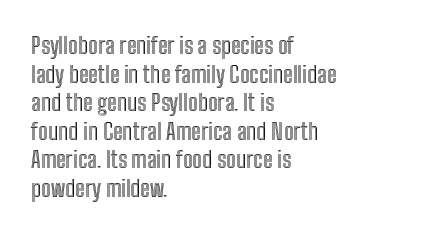
Each line starts at the same left margin while the right side varies. This sample uses plain, unmodified letter spacing. Only glyphs here, with clear space below each row. The letters stand upright; this is a roman face.
